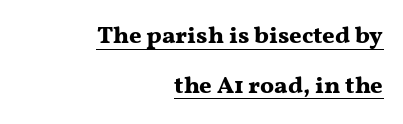
{"italic": "no", "bold": "yes", "underline": "yes", "align": "right", "line_spacing": "loose", "line_spacing_ratio": 2.08, "letter_spacing": "normal", "letter_spacing_em": 0.0, "glyph_px": 24}
